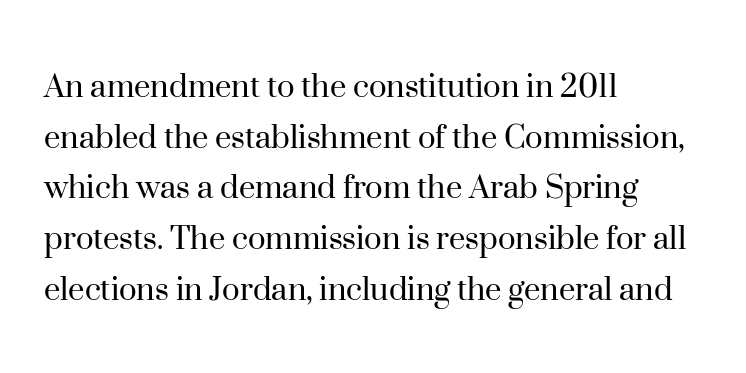
{"serif": "yes", "italic": "no", "bold": "no", "weight": "regular", "width": "normal", "stroke_contrast": "high", "x_height": "small", "monospaced": "no", "underline": "no", "align": "left", "line_spacing": "normal", "line_spacing_ratio": 1.37, "letter_spacing": "normal", "letter_spacing_em": 0.0, "glyph_px": 37}
